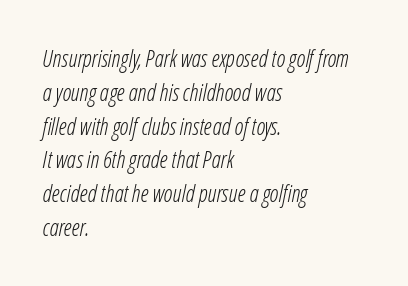
Students, note that the glyphs here touch the page at normal intervals. Leading: standard. Honestly, there is no underline to notice here at all. Every character sits at an angle, as italics do. Does the copy run flush right? No — it runs flush left.
